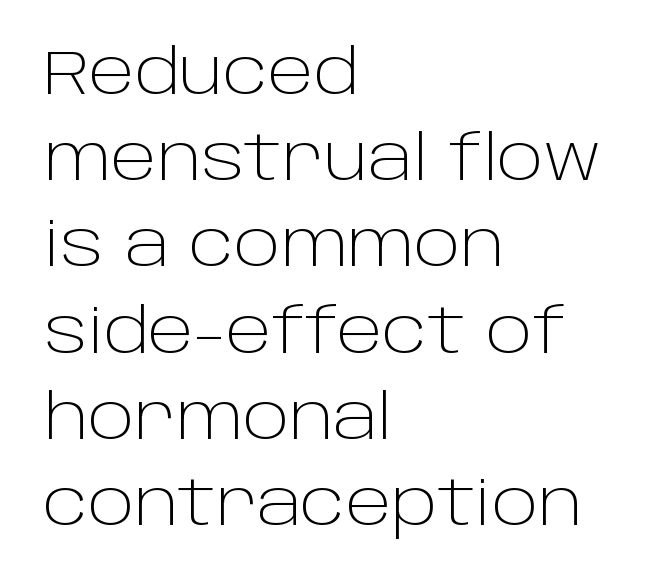
Q: Is the text bold? A: No.
Q: Is the text italic (slanted)? A: No, it is upright.
Q: Is the typeface a serif or a sans-serif typeface? A: Sans-serif.
Q: Is the text underlined? A: No.
Q: How is the paragraph aligned? A: Left-aligned.
Q: Is the spacing between letters normal or unusually wide? A: Normal.
Q: Is the spacing between lines tight, normal or loose? A: Normal.
Q: Width (condensed, normal, or wide)? A: Normal.
Q: Stroke contrast? A: Low.
Q: x-height? A: Large.
Q: Monospaced? A: No.
